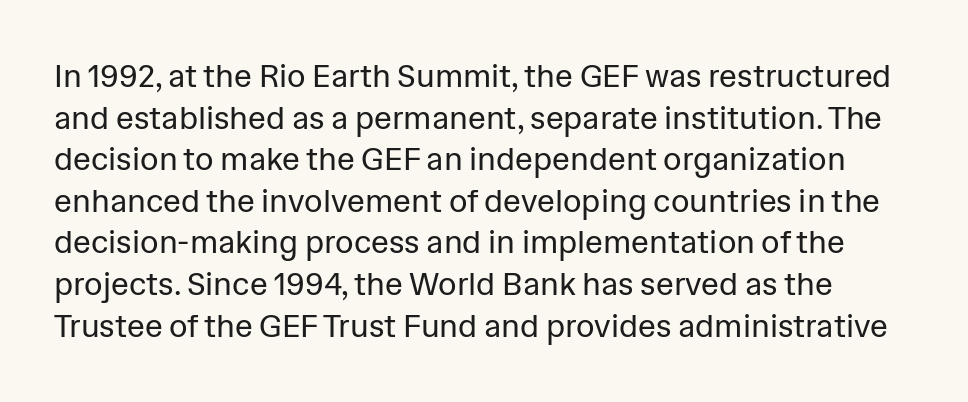
The rows are spaced the way most documents space them. Words appear dense and cohesive because spacing is normal. Stroke terminals: plain, sans-serif. This reads as an unemphasized weight, regular at the heaviest. Here the designer chose a conventional face with non-uniform glyph widths.
